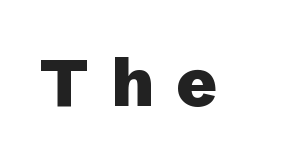
The rendering shows plain stroke endings on the letterforms — a sans-serif design. Has an underline been added? It has not. The rendering uses a bold face; every stroke is thick and dark. Each word looks stretched out because of the extra space between its letters.
